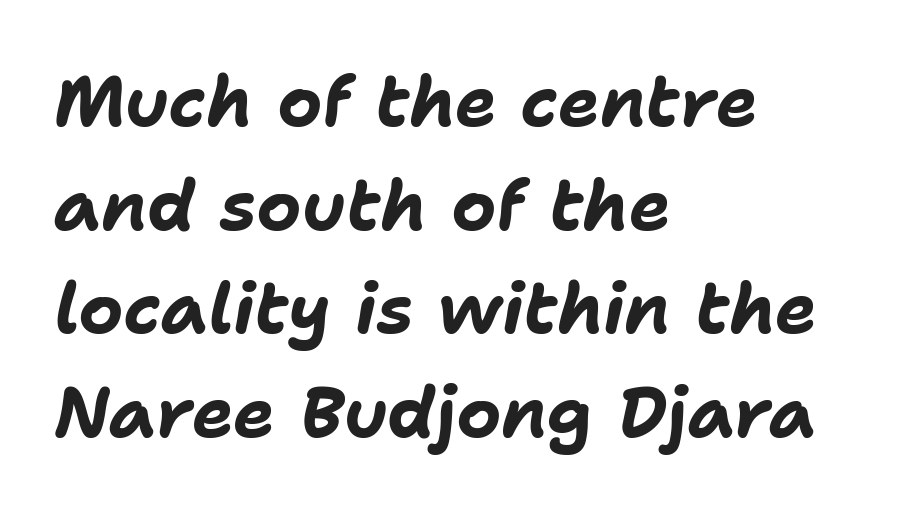
{"italic": "yes", "lean": "right", "slant_degrees": 11, "bold": "yes", "weight": "bold", "width": "normal", "stroke_contrast": "low", "x_height": "medium", "monospaced": "no", "underline": "no", "align": "left", "line_spacing": "normal", "line_spacing_ratio": 1.48, "letter_spacing": "normal", "letter_spacing_em": 0.0, "glyph_px": 70}
